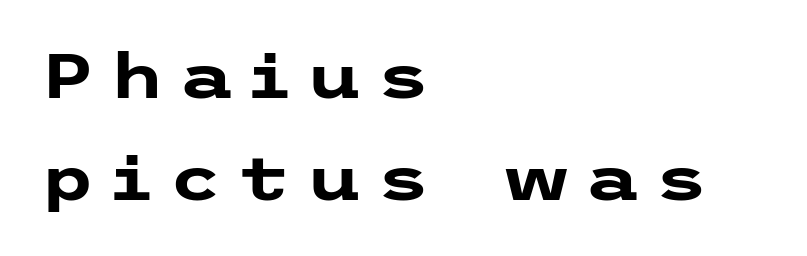
Q: Is the text bold? A: Yes.
Q: Is the text italic (slanted)? A: No, it is upright.
Q: Is the typeface a serif or a sans-serif typeface? A: Sans-serif.
Q: Is the text underlined? A: No.
Q: How is the paragraph aligned? A: Left-aligned.
Q: Is the spacing between letters normal or unusually wide? A: Unusually wide.
Q: Is the spacing between lines tight, normal or loose? A: Normal.
Q: Width (condensed, normal, or wide)? A: Wide.
Q: Stroke contrast? A: Low.
Q: x-height? A: Medium.
